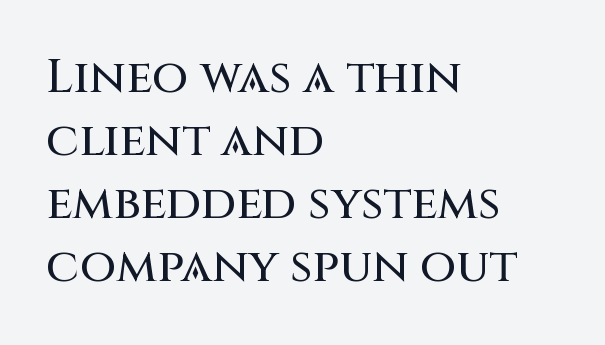
Q: Is the text italic (slanted)? A: No, it is upright.
Q: Is the typeface a serif or a sans-serif typeface? A: Sans-serif.
Q: Is the text underlined? A: No.
Q: How is the paragraph aligned? A: Left-aligned.
Q: Is the spacing between letters normal or unusually wide? A: Normal.
Q: Is the spacing between lines tight, normal or loose? A: Normal.
Q: Width (condensed, normal, or wide)? A: Normal.
Q: Stroke contrast? A: Medium.
Q: x-height? A: Large.
Q: Monospaced? A: No.
